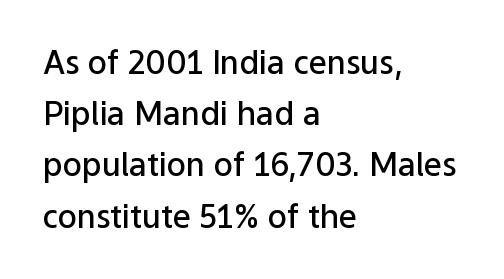
{"serif": "no", "italic": "no", "bold": "semi", "weight": "semibold", "width": "normal", "stroke_contrast": "low", "x_height": "medium", "monospaced": "no", "underline": "no", "align": "left", "line_spacing": "normal", "line_spacing_ratio": 1.6, "letter_spacing": "normal", "letter_spacing_em": 0.0, "glyph_px": 32}
